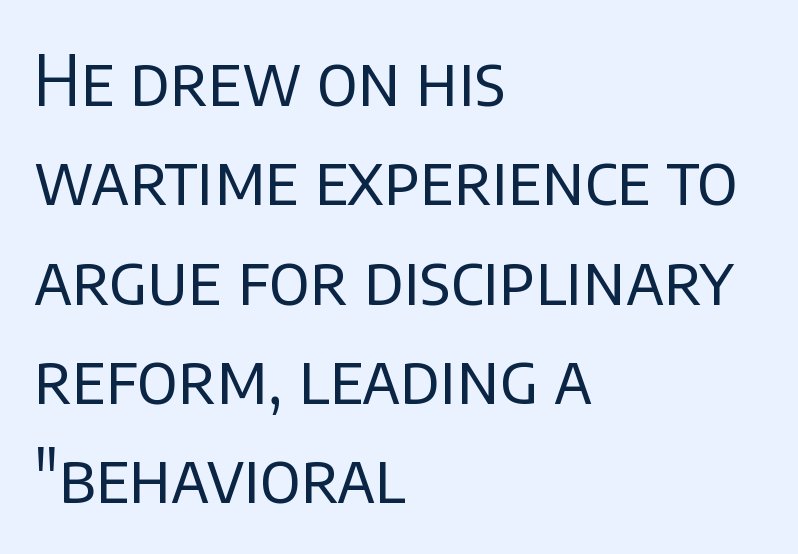
Nope, no serifs anywhere on these letters. Weight: in the light-to-regular range. Horizontal bands of white between lines are of average thickness. Leftover space on each line is placed entirely after the last word. Characters follow at the spacing the type designer built in.
